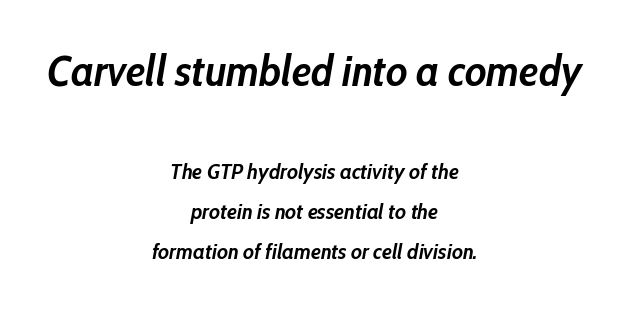
Q: Is the text bold? A: Yes.
Q: Is the text italic (slanted)? A: Yes, it leans right by about 10 degrees.
Q: Is the text underlined? A: No.
Q: How is the paragraph aligned? A: Centered.
Q: Is the spacing between letters normal or unusually wide? A: Normal.
Q: Which block of text is set in a larger size, the first (top) or the second (bottom)? A: The first (top) one.
Q: Width (condensed, normal, or wide)? A: Condensed.
Q: Stroke contrast? A: Low.
Q: x-height? A: Medium.
Q: Monospaced? A: No.
